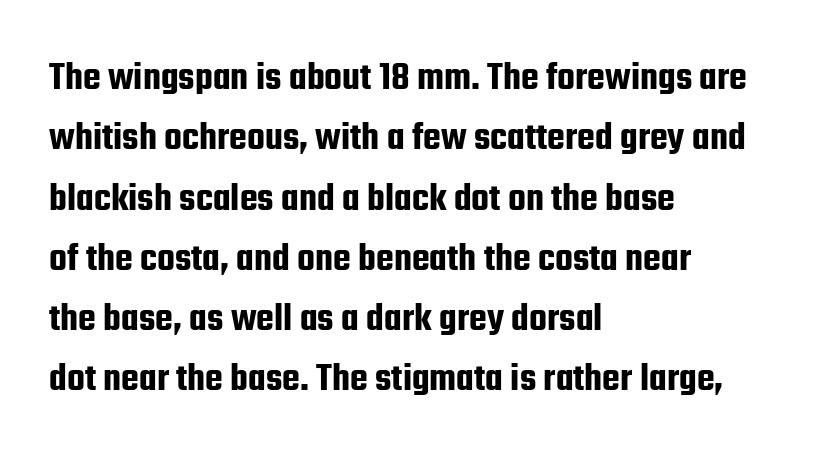
Inter-character spacing is left at the font's built-in metrics. I'd call this a sans setting — the letters go barefoot. Each line starts at the same left margin while the right side varies. The axis of the letterforms is exactly vertical. Any mark beneath the type? The region is blank. The passage shown is typed in a proportional face where columns would drift.
